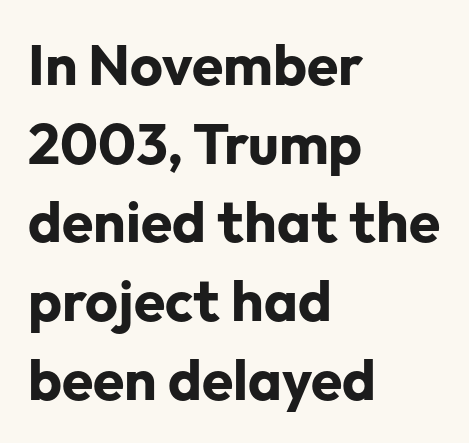
{"serif": "no", "italic": "no", "bold": "yes", "weight": "bold", "width": "normal", "stroke_contrast": "low", "x_height": "medium", "monospaced": "no", "underline": "no", "align": "left", "line_spacing": "normal", "line_spacing_ratio": 1.38, "letter_spacing": "normal", "letter_spacing_em": 0.0, "glyph_px": 57}
